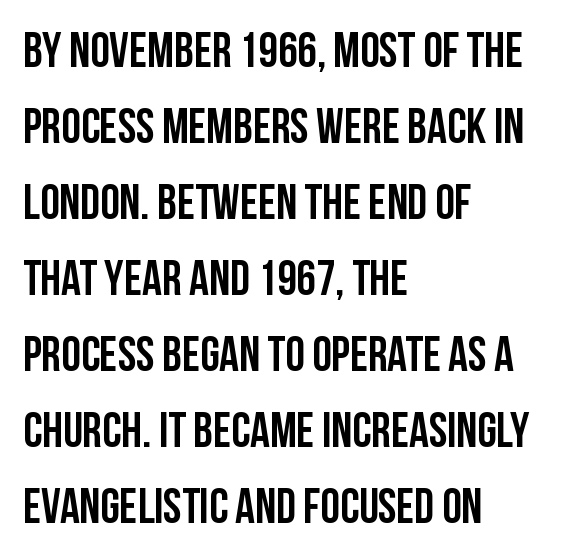
The image shows 49 px condensed sans-serif type, upright; set left-aligned, normal line spacing (1.55x), normal letter spacing, not underlined; low stroke contrast and a large x-height.
